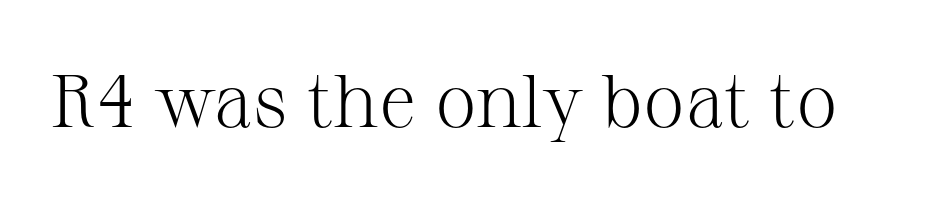
You could not count columns in this text — the font is proportionally spaced. The designer went with a serif here, giving each stem small feet. Counters stay open thanks to moderate or lighter strokes. Does extra space separate the letters? No, they use regular spacing.
